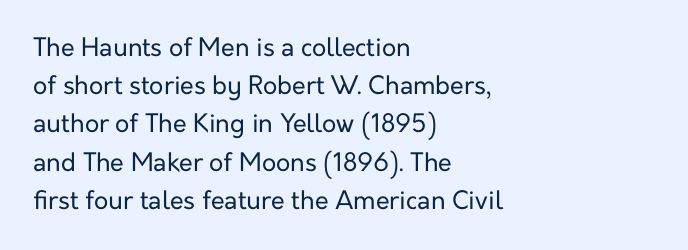
The image shows 25 px text type, upright; set left-aligned, normal line spacing (1.53x), normal letter spacing, not underlined.
